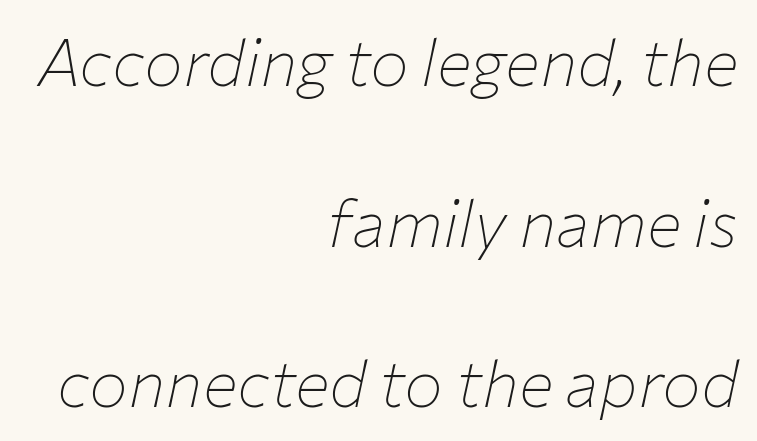
A quiet, ordinary-to-light weight characterises the typeface. The string is rendered with underlining switched off. The rendering uses natural spacing where letterforms have individual widths. Slanted lettering throughout. The leading is generous, giving the passage an open texture. Leftover space on each line is placed entirely before the opening word.
